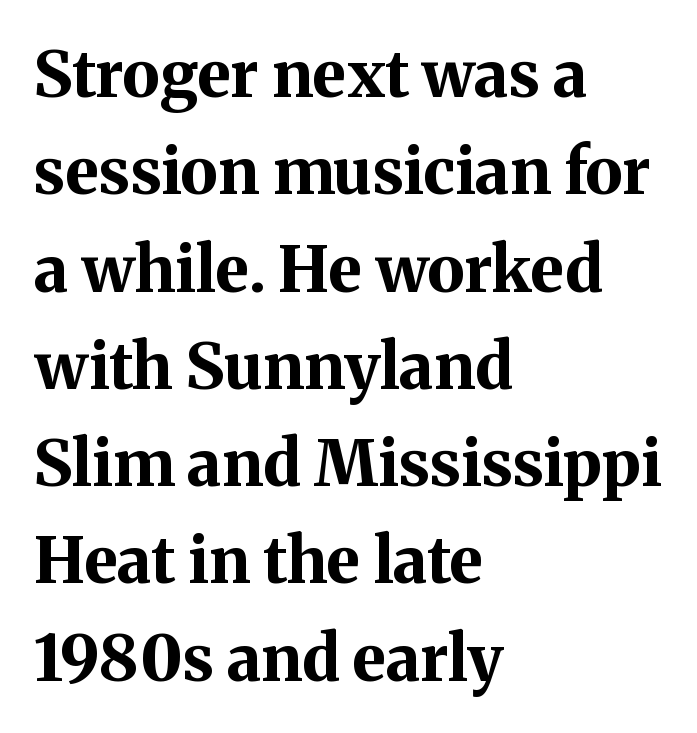
Q: Is the text bold? A: Yes.
Q: Is the text italic (slanted)? A: No, it is upright.
Q: Is the typeface a serif or a sans-serif typeface? A: Serif.
Q: Is the text underlined? A: No.
Q: How is the paragraph aligned? A: Left-aligned.
Q: Is the spacing between letters normal or unusually wide? A: Normal.
Q: Is the spacing between lines tight, normal or loose? A: Normal.
Q: Width (condensed, normal, or wide)? A: Normal.
Q: Stroke contrast? A: Medium.
Q: x-height? A: Medium.
Q: Monospaced? A: No.
